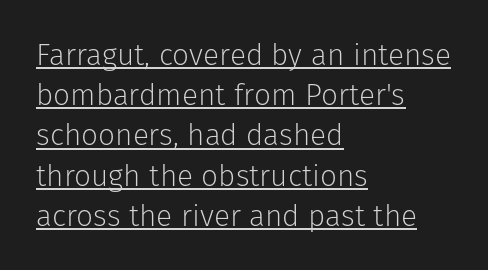
Q: Is the text bold? A: No.
Q: Is the text italic (slanted)? A: No, it is upright.
Q: Is the typeface a serif or a sans-serif typeface? A: Sans-serif.
Q: Is the text underlined? A: Yes.
Q: How is the paragraph aligned? A: Left-aligned.
Q: Is the spacing between letters normal or unusually wide? A: Normal.
Q: Is the spacing between lines tight, normal or loose? A: Normal.
Q: Width (condensed, normal, or wide)? A: Normal.
Q: Stroke contrast? A: Low.
Q: x-height? A: Medium.
Q: Monospaced? A: No.
